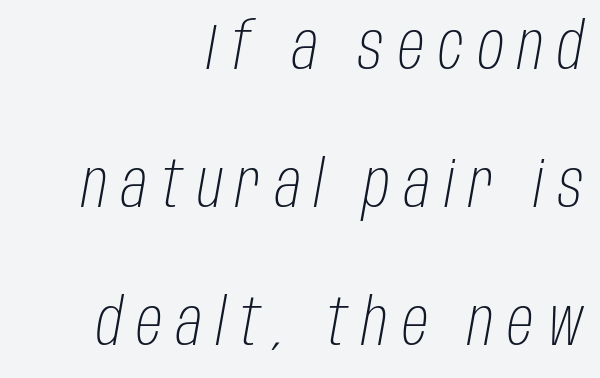
Q: Is the text bold? A: No.
Q: Is the text italic (slanted)? A: Yes, it leans right by about 10 degrees.
Q: Is the text underlined? A: No.
Q: How is the paragraph aligned? A: Right-aligned.
Q: Is the spacing between letters normal or unusually wide? A: Unusually wide.
Q: Is the spacing between lines tight, normal or loose? A: Loose.
Q: Width (condensed, normal, or wide)? A: Condensed.
Q: Stroke contrast? A: Low.
Q: x-height? A: Large.
Q: Monospaced? A: No.
